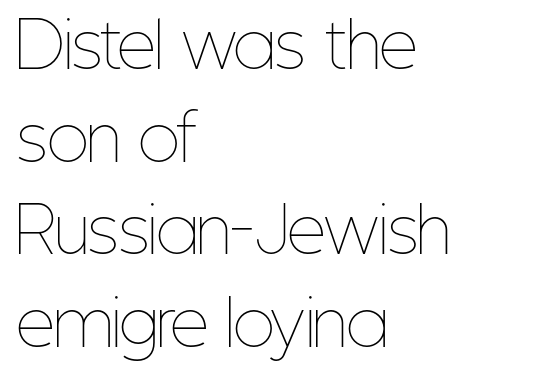
Words appear dense and cohesive because spacing is normal. Each line starts at the same left margin while the right side varies. Spacing verdict: proportional, widths tailored to each character. Underline: absent. This sample keeps an unexceptional amount of space between lines.
